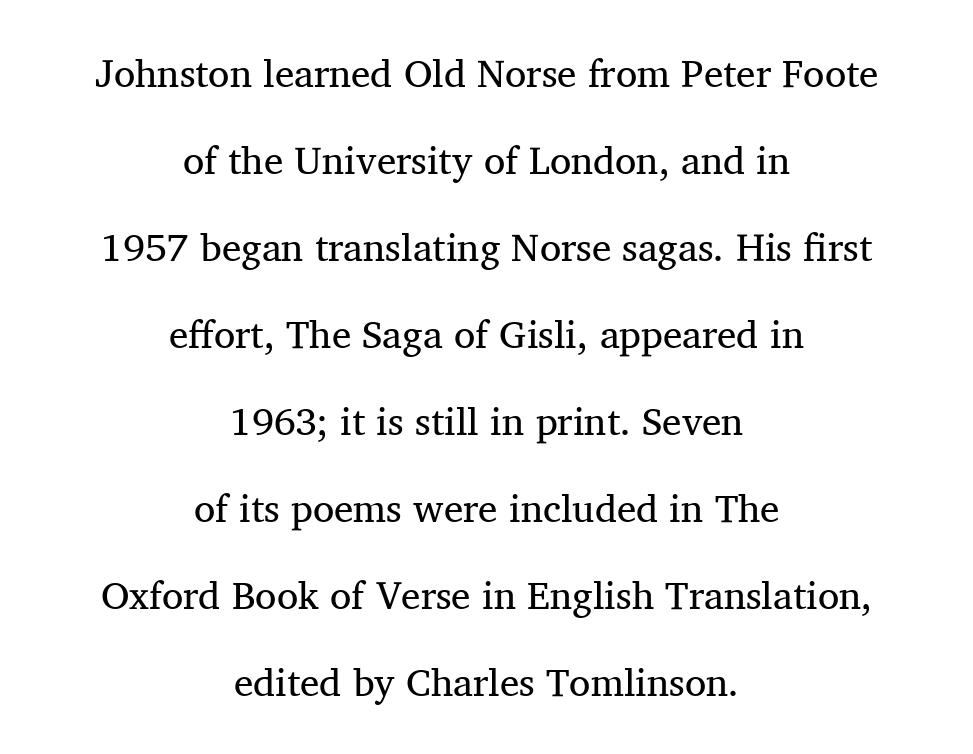
Each word holds together tightly as a unit, with standard inter-letter gaps. This rendering employs a face with finishing strokes, i.e., a serif. No heavy texture on the line: the type isn't bold. Nope, not italic — everything's standing straight. Which margin do the lines hug? Neither — every line sits in the middle. Baseline-to-baseline distance is far greater than the letter height.
